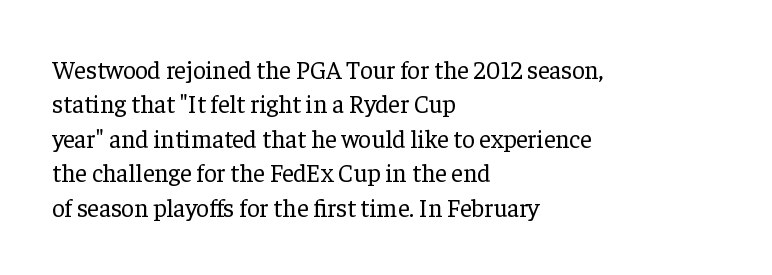
Spacing between characters is what you'd get straight out of the box. The passage shown is not underscored anywhere. The lines in this sample share a left origin and differ only in where they stop. The lines sit at an ordinary, default distance from one another. Is the type heavy? It reads as light-to-regular instead.
